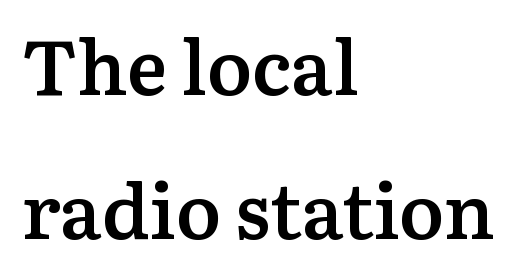
{"serif": "yes", "italic": "no", "bold": "semi", "weight": "semibold", "width": "normal", "stroke_contrast": "medium", "x_height": "medium", "monospaced": "no", "underline": "no", "align": "left", "line_spacing_ratio": 1.89, "letter_spacing": "normal", "letter_spacing_em": 0.0, "glyph_px": 76}
